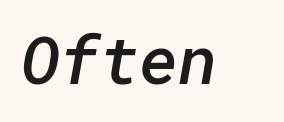
Q: Is the text bold? A: Semi-bold.
Q: Is the typeface a serif or a sans-serif typeface? A: Sans-serif.
Q: Is the text underlined? A: No.
Q: Is the spacing between letters normal or unusually wide? A: Normal.
Q: Width (condensed, normal, or wide)? A: Normal.
Q: Stroke contrast? A: Low.
Q: x-height? A: Medium.
